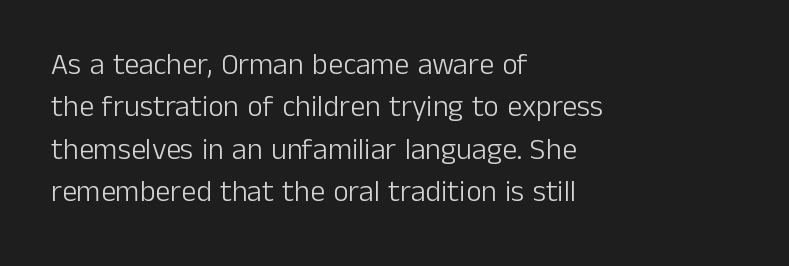
{"serif": "no", "italic": "no", "bold": "no", "weight": "light", "width": "normal", "stroke_contrast": "low", "x_height": "medium", "monospaced": "no", "underline": "no", "align": "left", "line_spacing": "normal", "line_spacing_ratio": 1.41, "letter_spacing": "normal", "letter_spacing_em": 0.0, "glyph_px": 30}
